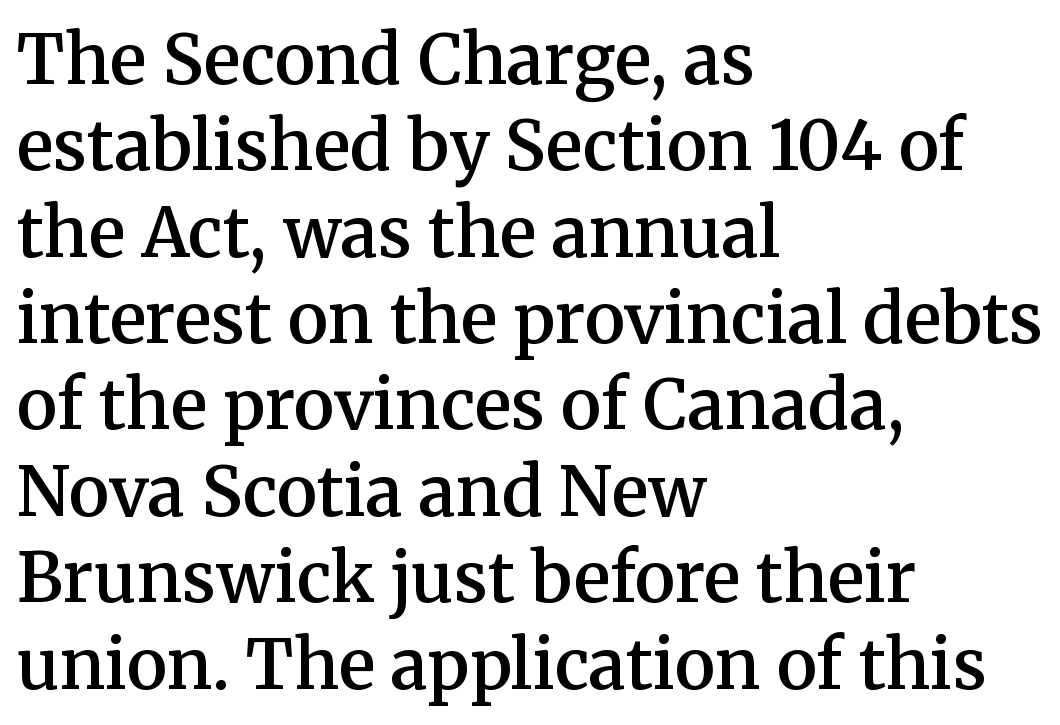
The image shows 68 px semibold serif type, upright; set left-aligned, normal line spacing (1.27x), normal letter spacing, not underlined; medium stroke contrast and a medium x-height.
